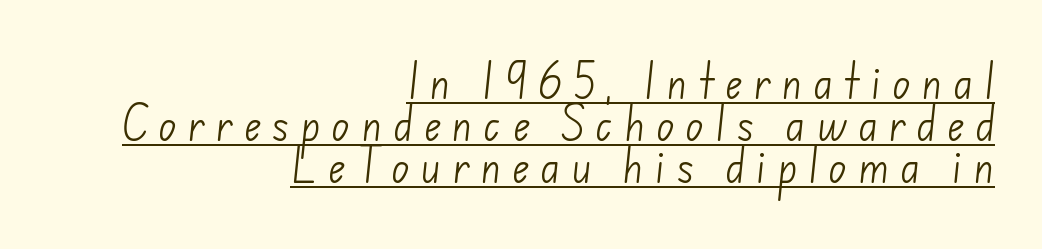
The image shows 38 px light sans-serif type; set right-aligned, tight line spacing (1.1x), unusually wide letter spacing (+0.28 em), underlined; low stroke contrast and a small x-height.
